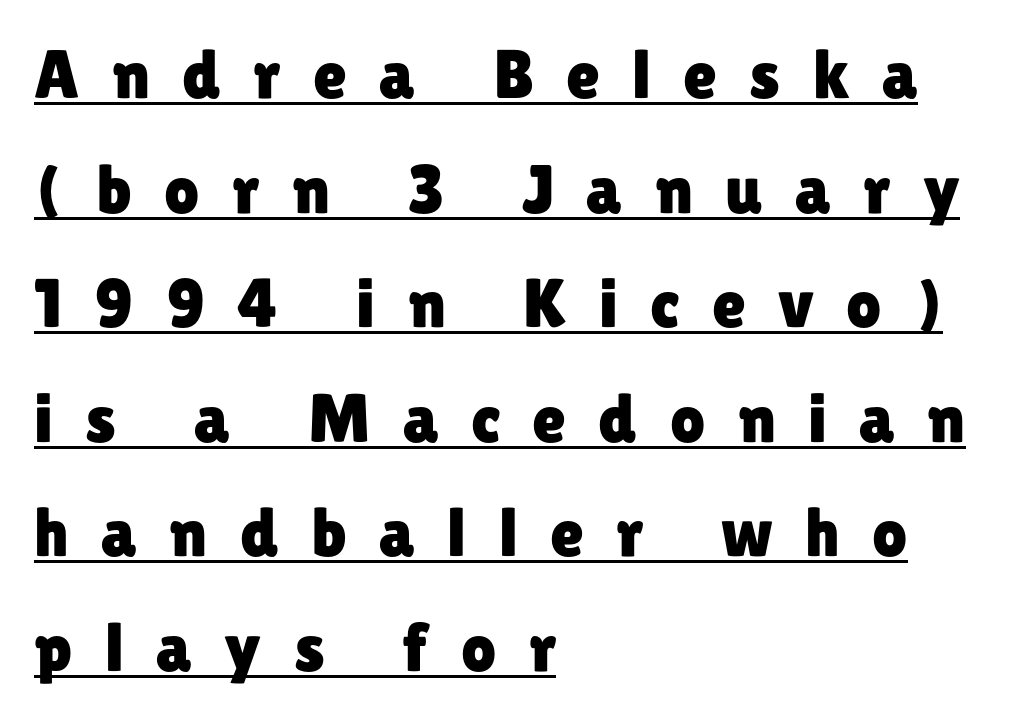
A typesetter would call this heavily tracked-out type. Here the designer chose a conventional face with non-uniform glyph widths. The designer went with a sans here, leaving each stem footless. Visually the block forms a straight wall on the left and a jagged coastline on the right. Each line of the rendering has a horizontal stroke beneath the glyphs. Is there much room between lines? A standard amount, neither cramped nor airy.
